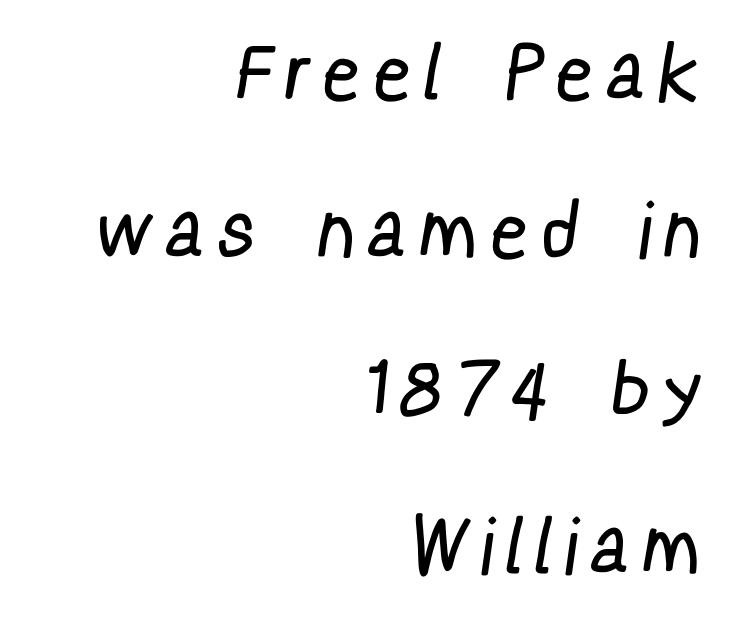
Q: Is the text bold? A: No.
Q: Is the typeface a serif or a sans-serif typeface? A: Sans-serif.
Q: Is the text underlined? A: No.
Q: How is the paragraph aligned? A: Right-aligned.
Q: Is the spacing between letters normal or unusually wide? A: Unusually wide.
Q: Is the spacing between lines tight, normal or loose? A: Loose.
Q: Width (condensed, normal, or wide)? A: Condensed.
Q: Stroke contrast? A: Low.
Q: x-height? A: Medium.
Q: Monospaced? A: No.
